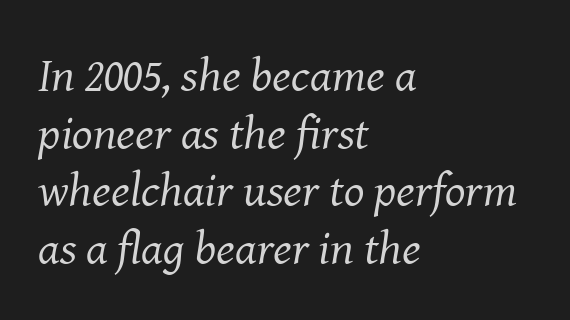
Q: Is the text bold? A: No.
Q: Is the text italic (slanted)? A: Yes, it leans right by about 8 degrees.
Q: Is the typeface a serif or a sans-serif typeface? A: Serif.
Q: Is the text underlined? A: No.
Q: How is the paragraph aligned? A: Left-aligned.
Q: Is the spacing between letters normal or unusually wide? A: Normal.
Q: Width (condensed, normal, or wide)? A: Normal.
Q: Stroke contrast? A: Medium.
Q: x-height? A: Medium.
Q: Monospaced? A: No.
